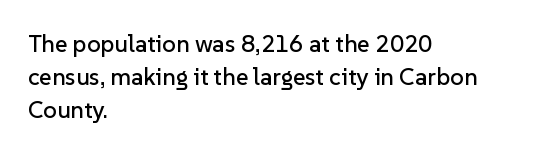
Q: Is the text italic (slanted)? A: No, it is upright.
Q: Is the text underlined? A: No.
Q: How is the paragraph aligned? A: Left-aligned.
Q: Is the spacing between letters normal or unusually wide? A: Normal.
Q: Is the spacing between lines tight, normal or loose? A: Normal.
